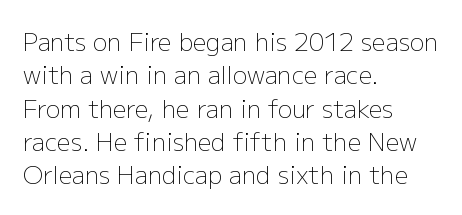
{"italic": "no", "bold": "no", "underline": "no", "align": "left", "line_spacing": "normal", "line_spacing_ratio": 1.39, "letter_spacing": "normal", "letter_spacing_em": 0.0, "glyph_px": 24}
